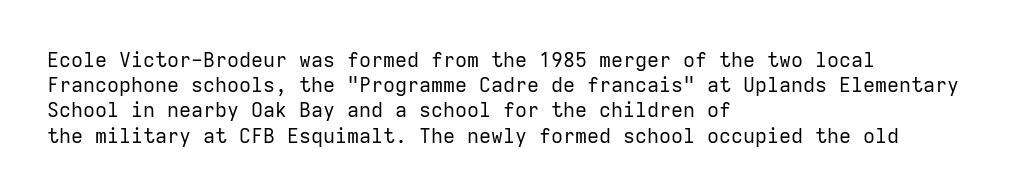
How would I describe the line gaps? Plain and ordinary. Stem width sits at or under what a default text font uses. Posture: straight, roman, zero tilt. Underlining? Definitely not there. How are the letters spaced? Ordinarily, with no added tracking. Alignment: flush left.
